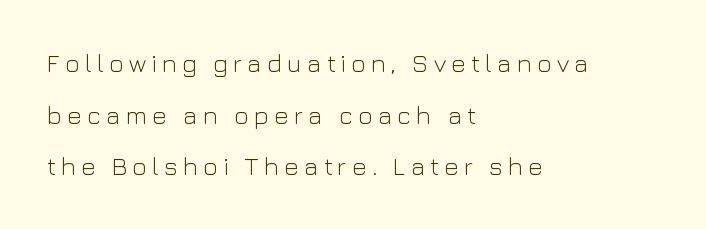
The passage is arranged the way most books set body copy — flush left. The foot of each line stays bare and open. The horizontal fit of the characters is loose and conspicuously gappy. Reading down the column, the eye jumps a long way to each next line.
